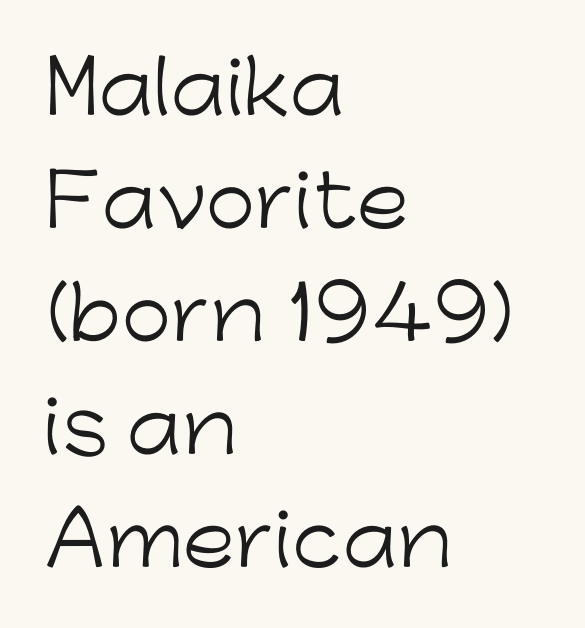
The image shows 72 px light sans-serif type, upright; set left-aligned, normal line spacing (1.57x), normal letter spacing, not underlined; low stroke contrast and a medium x-height.
